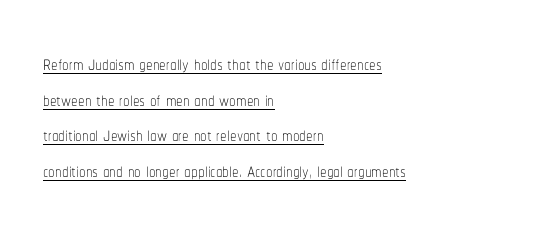
The image shows 26 px text type, upright; set left-aligned, normal line spacing (1.37x), normal letter spacing, underlined.
